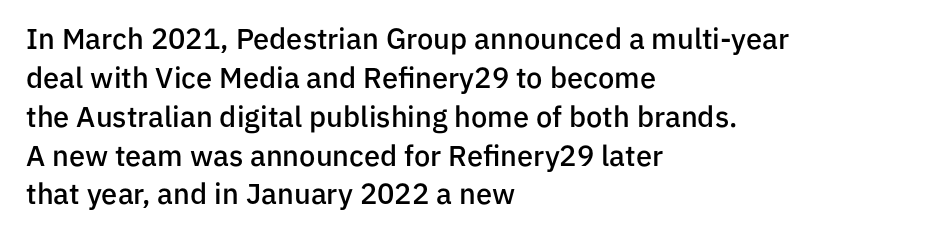
{"serif": "no", "italic": "no", "bold": "semi", "weight": "semibold", "width": "normal", "stroke_contrast": "low", "x_height": "medium", "monospaced": "no", "underline": "no", "align": "left", "line_spacing": "normal", "line_spacing_ratio": 1.34, "letter_spacing": "normal", "letter_spacing_em": 0.0, "glyph_px": 29}
